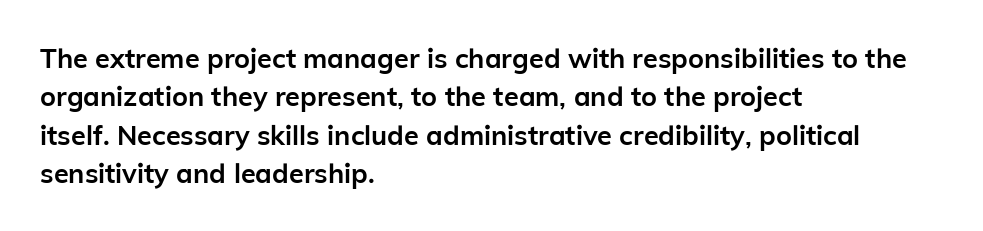
{"italic": "no", "bold": "yes", "underline": "no", "align": "left", "line_spacing": "normal", "line_spacing_ratio": 1.42, "letter_spacing": "normal", "letter_spacing_em": 0.0, "glyph_px": 27}
